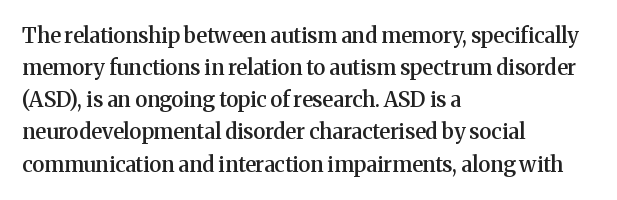
Regular leading. This sample is left-justified, so line endings fall wherever the words run out. Honestly, the letter spacing is just normal — you wouldn't notice it. The glyphs are unaccompanied by any horizontal stroke below them. Every letter is mildly thick-stroked: semibold rather than bold.
